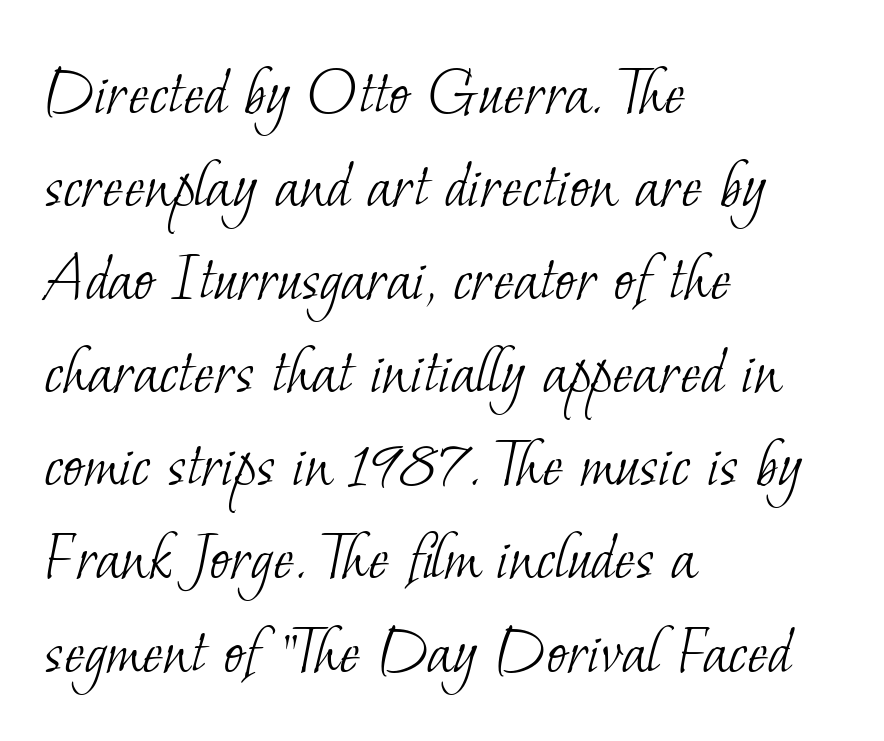
{"serif": "yes", "bold": "no", "weight": "light", "width": "normal", "stroke_contrast": "low", "x_height": "small", "monospaced": "no", "underline": "no", "align": "left", "line_spacing": "normal", "line_spacing_ratio": 1.33, "letter_spacing": "normal", "letter_spacing_em": 0.0, "glyph_px": 70}
